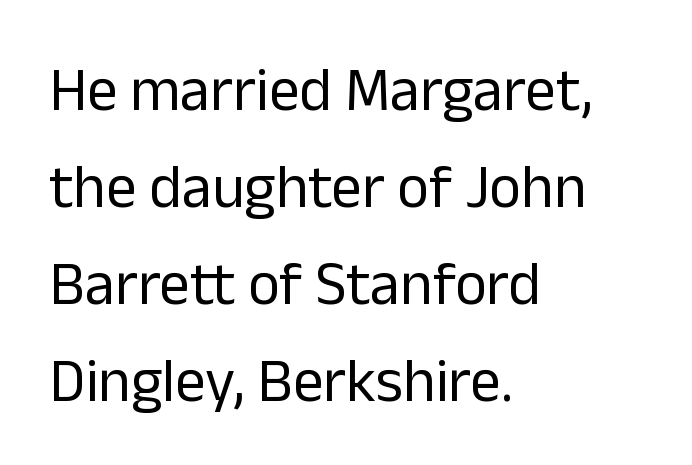
There is no visible air inserted between adjacent glyphs. Every row of glyphs begins at an identical x-position on the left. Vertical spacing — default. Note: no serifs on the glyphs. You could not count columns in this text — the font is proportionally spaced.
